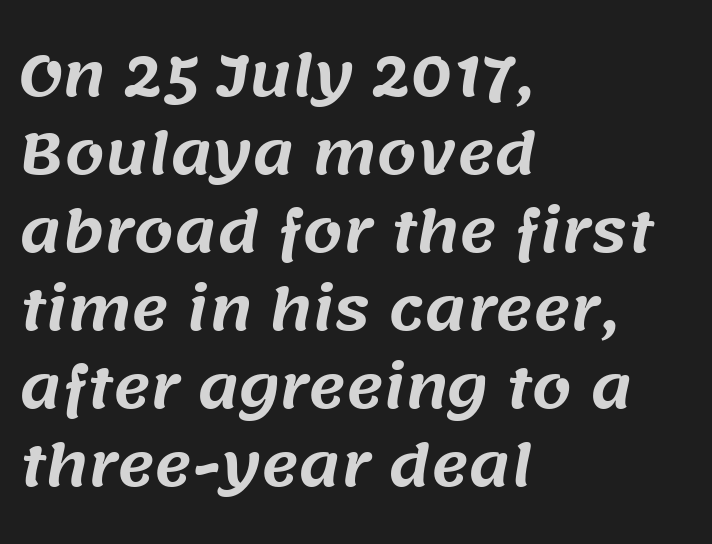
The image shows 57 px sans-serif type; set left-aligned, normal line spacing (1.37x), normal letter spacing, not underlined; medium stroke contrast and a large x-height.
